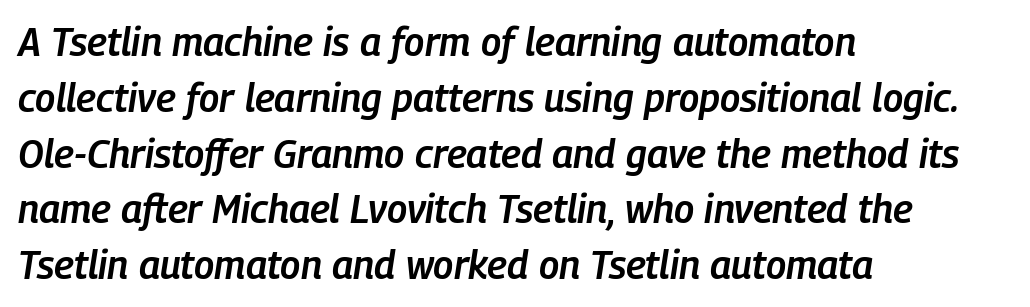
The image shows 39 px semibold, condensed type, italic (leaning right); set left-aligned, normal line spacing (1.43x), normal letter spacing, not underlined; low stroke contrast and a medium x-height.
